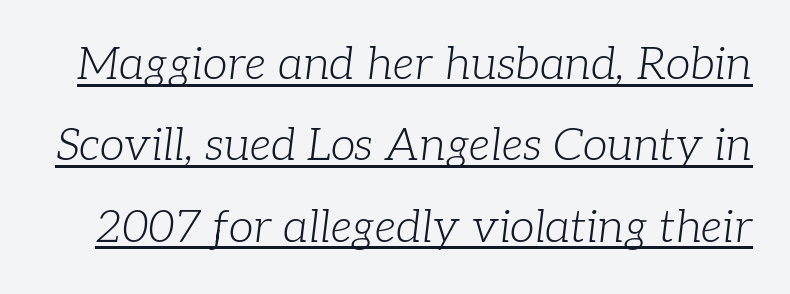
Q: Is the text bold? A: No.
Q: Is the text italic (slanted)? A: Yes, it leans right by about 7 degrees.
Q: Is the typeface a serif or a sans-serif typeface? A: Serif.
Q: Is the text underlined? A: Yes.
Q: Is the spacing between letters normal or unusually wide? A: Normal.
Q: Width (condensed, normal, or wide)? A: Normal.
Q: Stroke contrast? A: Low.
Q: x-height? A: Medium.
Q: Monospaced? A: No.
